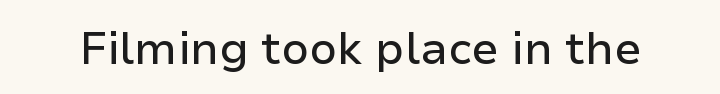
{"serif": "no", "italic": "no", "width": "normal", "stroke_contrast": "low", "x_height": "medium", "monospaced": "no", "underline": "no", "letter_spacing": "normal", "letter_spacing_em": 0.0, "glyph_px": 45}
